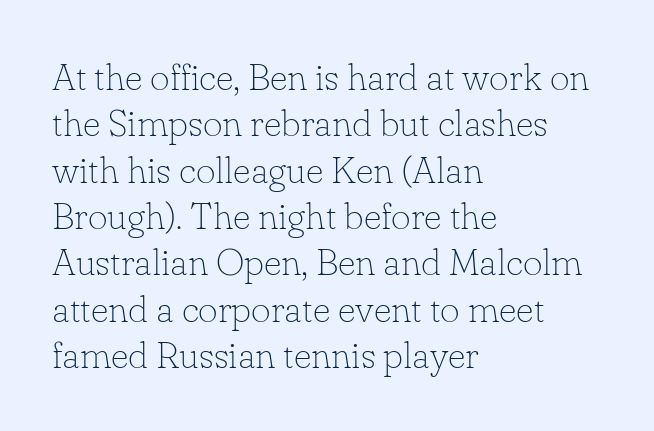
{"serif": "yes", "italic": "no", "bold": "no", "weight": "thin", "width": "normal", "stroke_contrast": "low", "x_height": "small", "monospaced": "no", "underline": "no", "align": "left", "line_spacing_ratio": 1.22, "letter_spacing": "normal", "letter_spacing_em": 0.0, "glyph_px": 38}
